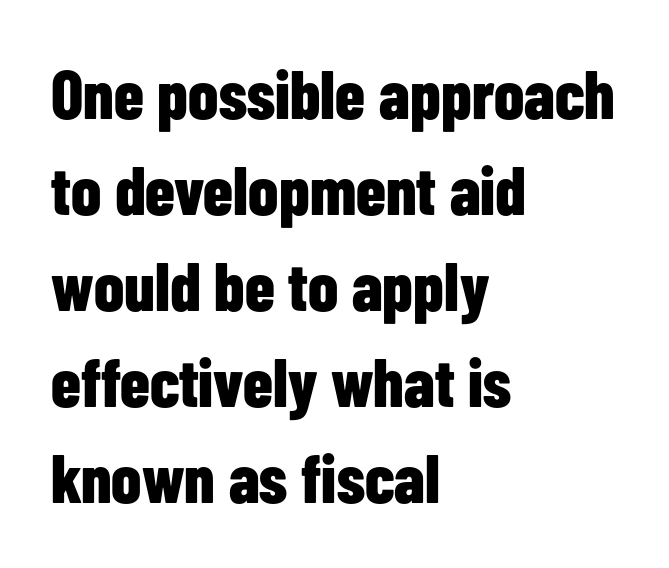
The image shows 68 px bold, condensed sans-serif type, upright; set left-aligned, normal line spacing (1.41x), normal letter spacing, not underlined; low stroke contrast and a medium x-height.
